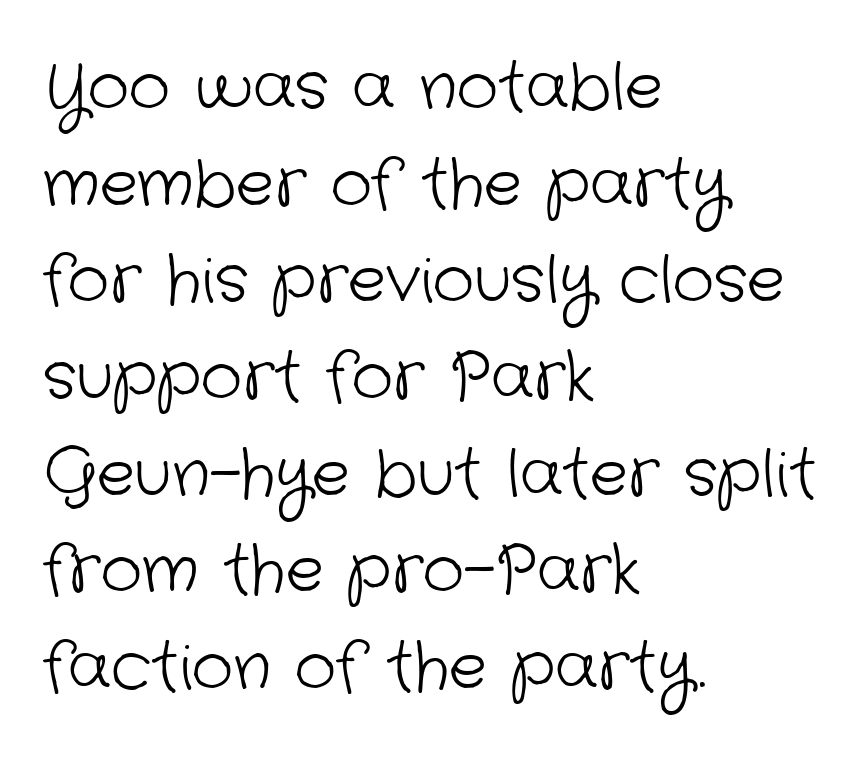
{"serif": "no", "bold": "no", "weight": "light", "width": "normal", "stroke_contrast": "low", "x_height": "medium", "monospaced": "no", "underline": "no", "align": "left", "line_spacing": "normal", "line_spacing_ratio": 1.51, "letter_spacing": "normal", "letter_spacing_em": 0.0, "glyph_px": 64}
